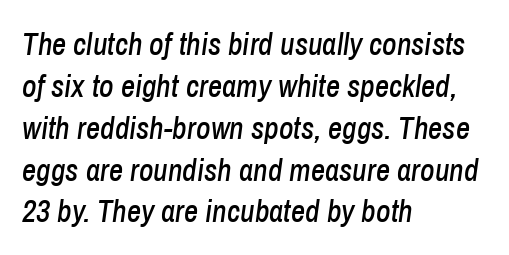
{"italic": "yes", "lean": "right", "slant_degrees": 8, "width": "condensed", "stroke_contrast": "low", "x_height": "medium", "monospaced": "no", "underline": "no", "align": "left", "line_spacing": "normal", "line_spacing_ratio": 1.35, "letter_spacing": "normal", "letter_spacing_em": 0.0, "glyph_px": 31}
